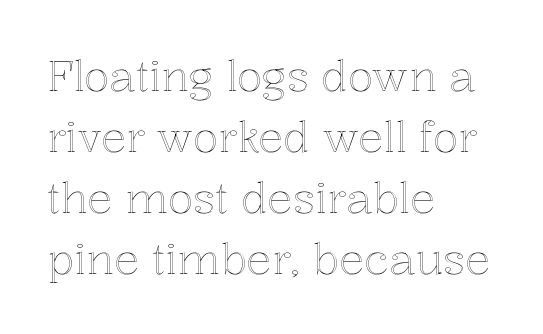
Q: Is the text italic (slanted)? A: No, it is upright.
Q: Is the text underlined? A: No.
Q: How is the paragraph aligned? A: Left-aligned.
Q: Is the spacing between letters normal or unusually wide? A: Normal.
Q: Is the spacing between lines tight, normal or loose? A: Normal.
Q: Width (condensed, normal, or wide)? A: Normal.
Q: x-height? A: Medium.
Q: Monospaced? A: No.
